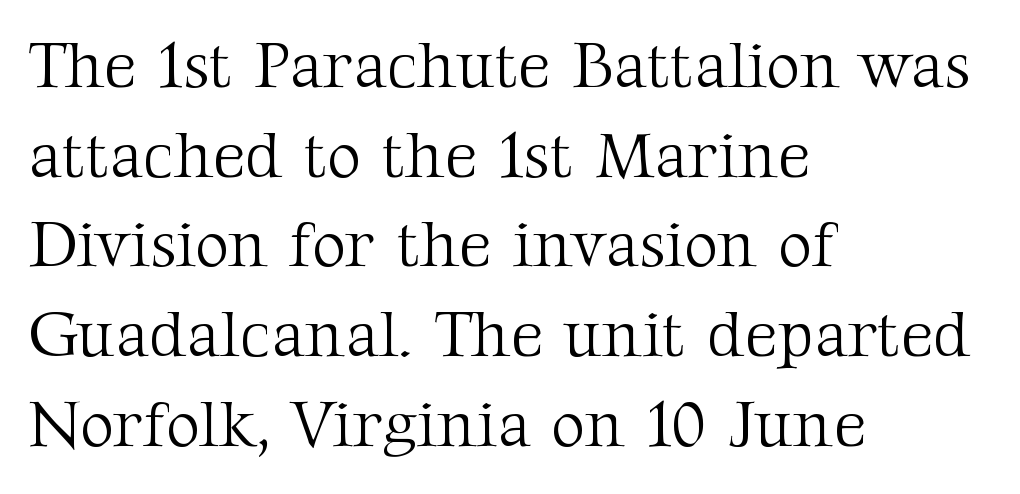
The image shows 65 px light serif type, upright; set left-aligned, normal line spacing (1.38x), normal letter spacing, not underlined; medium stroke contrast and a medium x-height.
